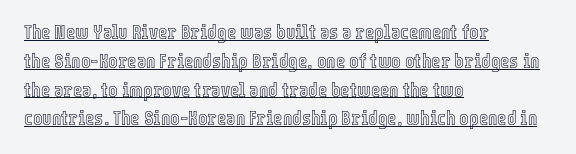
The image shows 20 px text type, upright; set left-aligned, normal line spacing (1.44x), normal letter spacing, underlined.
